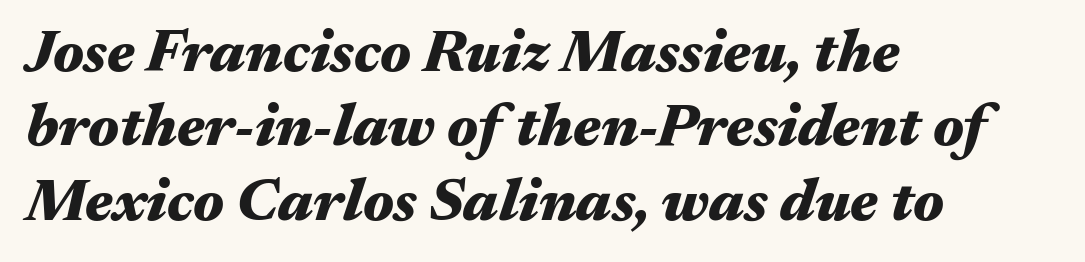
The image shows 60 px heavy, wide type, italic (leaning right); set left-aligned, line spacing 1.24x, normal letter spacing, not underlined; medium stroke contrast and a medium x-height.
